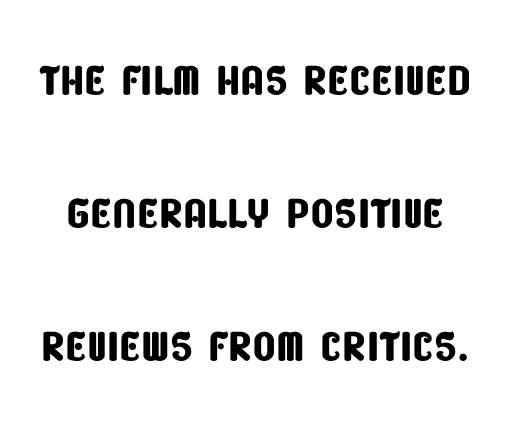
{"serif": "no", "width": "condensed", "stroke_contrast": "low", "x_height": "large", "monospaced": "no", "underline": "no", "line_spacing": "loose", "line_spacing_ratio": 2.18, "letter_spacing": "normal", "letter_spacing_em": 0.0, "glyph_px": 61}
